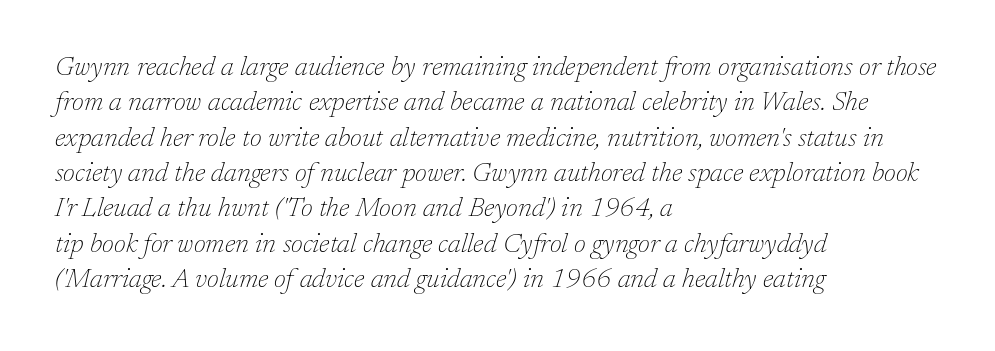
{"italic": "yes", "lean": "right", "slant_degrees": 17, "bold": "no", "underline": "no", "align": "left", "line_spacing": "normal", "line_spacing_ratio": 1.31, "letter_spacing": "normal", "letter_spacing_em": 0.0, "glyph_px": 27}
